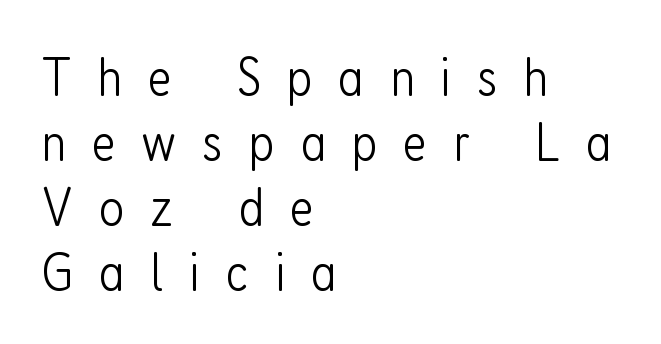
The image shows 55 px light, condensed sans-serif type, upright; set left-aligned, line spacing 1.18x, unusually wide letter spacing (+0.47 em), not underlined; low stroke contrast and a medium x-height.
